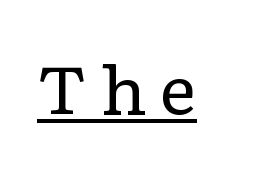
Q: Is the text bold? A: No.
Q: Is the text italic (slanted)? A: No, it is upright.
Q: Is the typeface a serif or a sans-serif typeface? A: Serif.
Q: Is the text underlined? A: Yes.
Q: Width (condensed, normal, or wide)? A: Wide.
Q: Stroke contrast? A: Low.
Q: x-height? A: Medium.
Q: Monospaced? A: No.
